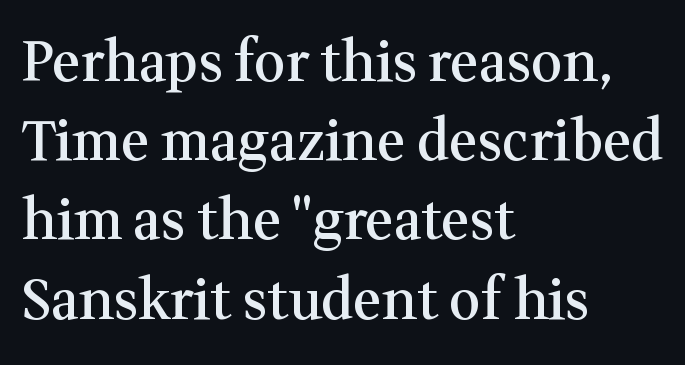
Beneath every word, the page is bare. Whoever set this chose a conventional vertical rhythm. Characters remain perfectly vertical along every line. This is moderately heavy type, rendered in semibold. The typesetter chose a ragged-right arrangement here. Short note: letters normally spaced.
